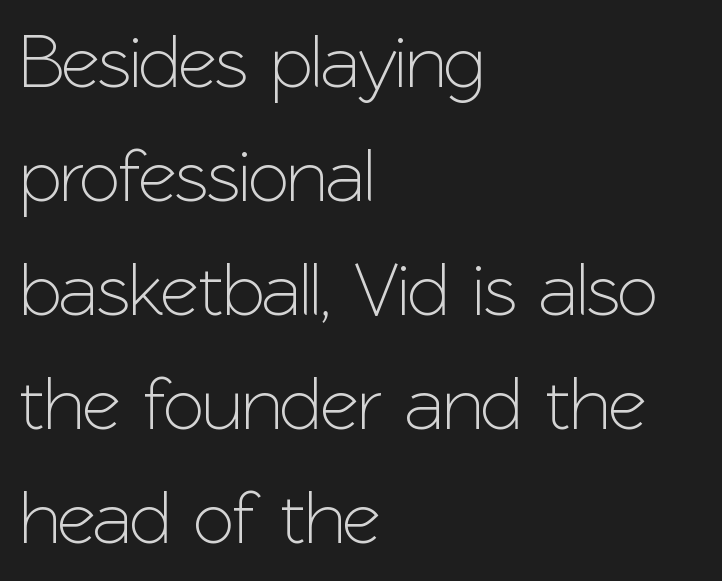
Q: Is the text italic (slanted)? A: No, it is upright.
Q: Is the typeface a serif or a sans-serif typeface? A: Sans-serif.
Q: Is the text underlined? A: No.
Q: How is the paragraph aligned? A: Left-aligned.
Q: Is the spacing between letters normal or unusually wide? A: Normal.
Q: Is the spacing between lines tight, normal or loose? A: Normal.
Q: Width (condensed, normal, or wide)? A: Normal.
Q: Stroke contrast? A: Low.
Q: x-height? A: Medium.
Q: Monospaced? A: No.
